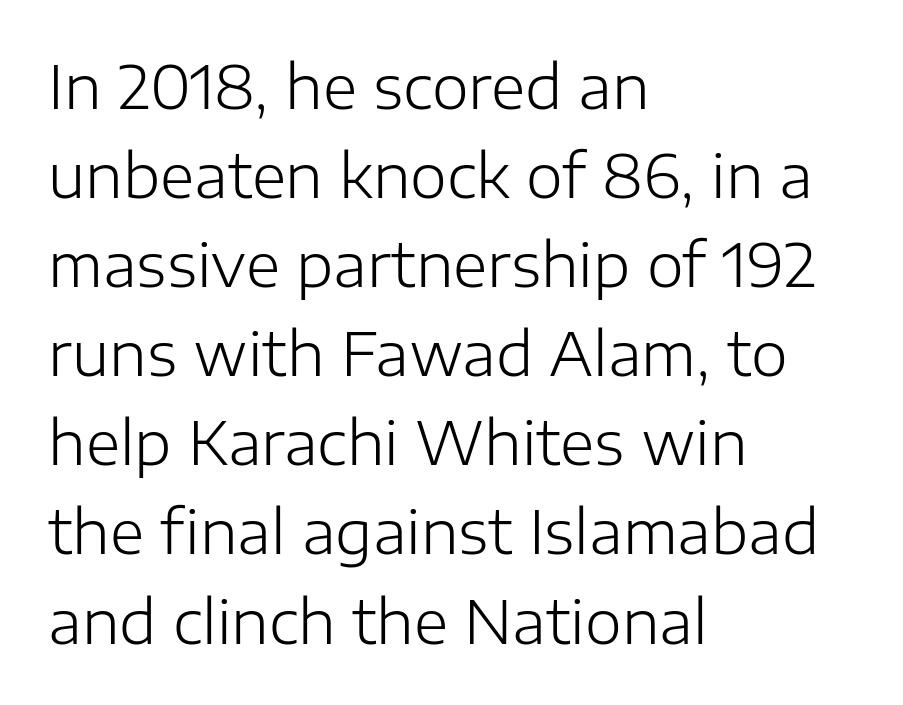
{"serif": "no", "italic": "no", "bold": "no", "weight": "light", "width": "normal", "stroke_contrast": "low", "x_height": "medium", "monospaced": "no", "underline": "no", "align": "left", "line_spacing": "normal", "line_spacing_ratio": 1.51, "letter_spacing": "normal", "letter_spacing_em": 0.0, "glyph_px": 59}
